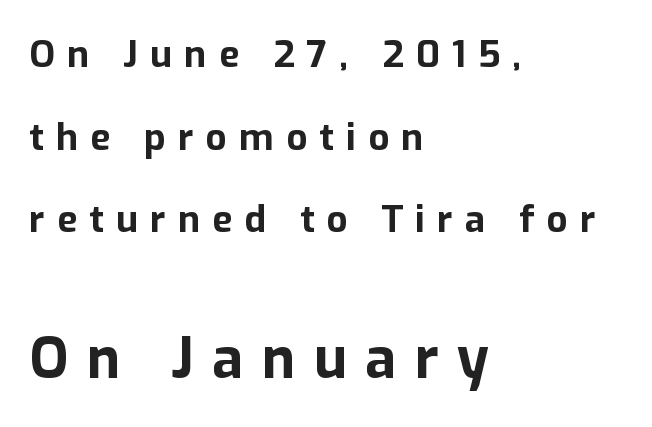
The image shows 56 px bold sans-serif type, upright; set left-aligned, loose line spacing (2.23x), unusually wide letter spacing (+0.33 em), not underlined; the second (bottom) block is 1.51x larger; low stroke contrast and a medium x-height.
